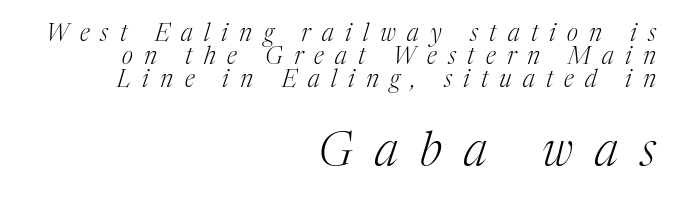
Q: Is the text bold? A: No.
Q: Is the text italic (slanted)? A: Yes, it leans right by about 17 degrees.
Q: Is the typeface a serif or a sans-serif typeface? A: Serif.
Q: Is the text underlined? A: No.
Q: How is the paragraph aligned? A: Right-aligned.
Q: Is the spacing between letters normal or unusually wide? A: Unusually wide.
Q: Is the spacing between lines tight, normal or loose? A: Tight.
Q: Which block of text is set in a larger size, the first (top) or the second (bottom)? A: The second (bottom) one.
Q: Width (condensed, normal, or wide)? A: Normal.
Q: Stroke contrast? A: Medium.
Q: x-height? A: Medium.
Q: Monospaced? A: No.
